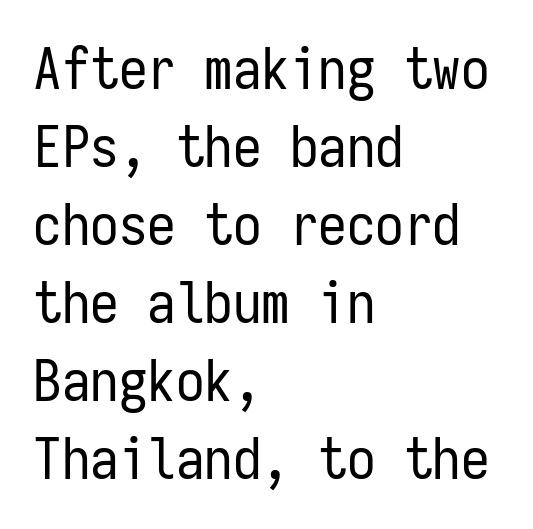
Notice how the passage keeps a crisp vertical edge on the left only. Standard letterfit; no display-style spreading of the glyphs. Do the characters align in a grid? Yes, the font is monospaced. Weight: not bold — regular or lighter. Each row of text sits above clean, open space.
